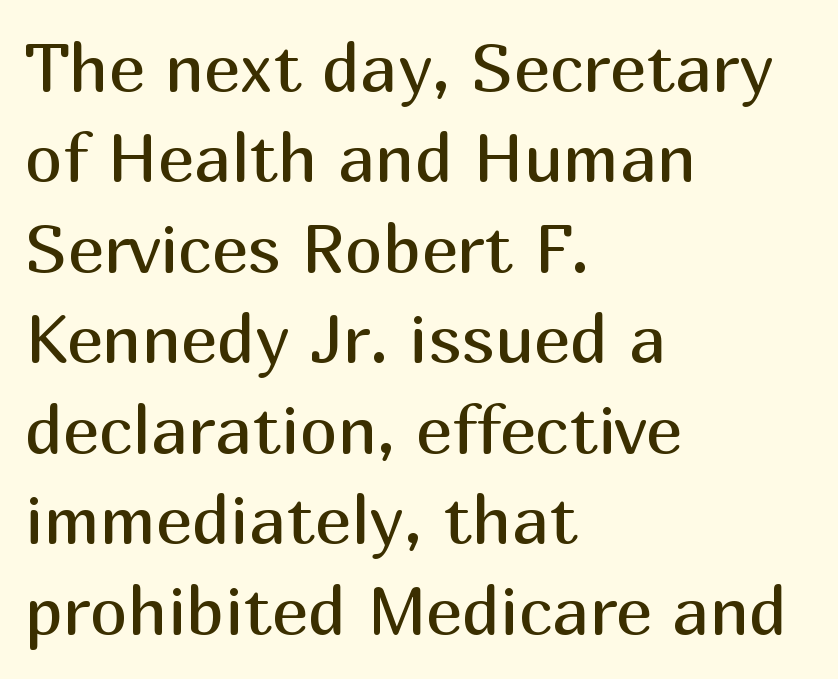
Q: Is the text bold? A: No.
Q: Is the text italic (slanted)? A: No, it is upright.
Q: Is the typeface a serif or a sans-serif typeface? A: Sans-serif.
Q: Is the text underlined? A: No.
Q: How is the paragraph aligned? A: Left-aligned.
Q: Is the spacing between letters normal or unusually wide? A: Normal.
Q: Is the spacing between lines tight, normal or loose? A: Normal.
Q: Width (condensed, normal, or wide)? A: Normal.
Q: Stroke contrast? A: Medium.
Q: x-height? A: Medium.
Q: Monospaced? A: No.
